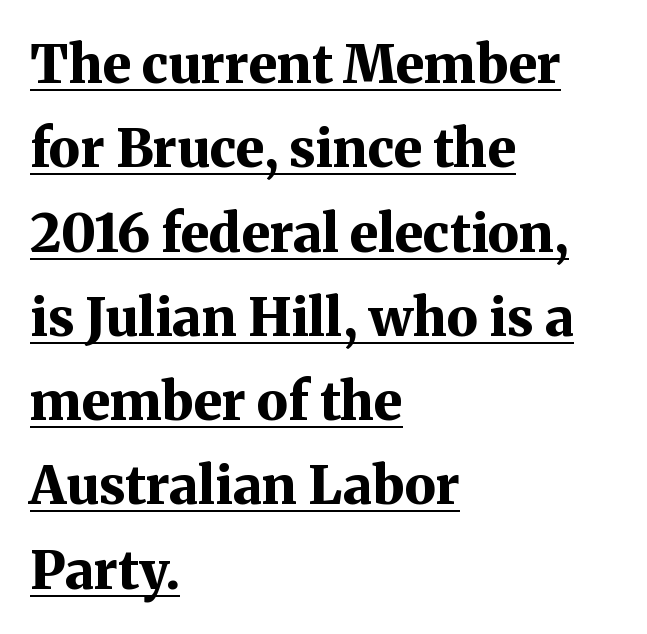
The image shows 53 px bold serif type, upright; set left-aligned, normal line spacing (1.59x), normal letter spacing, underlined; medium stroke contrast and a medium x-height.
